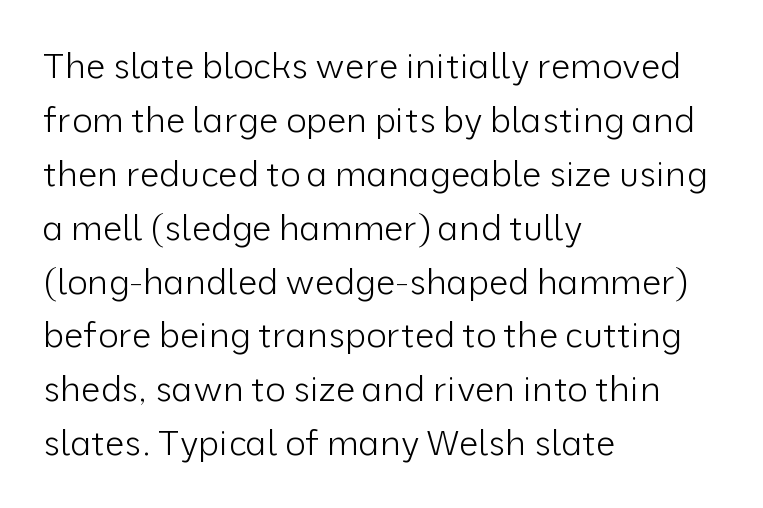
{"serif": "no", "italic": "no", "bold": "no", "weight": "light", "width": "normal", "stroke_contrast": "low", "x_height": "medium", "monospaced": "no", "underline": "no", "align": "left", "line_spacing": "normal", "line_spacing_ratio": 1.54, "letter_spacing": "normal", "letter_spacing_em": 0.0, "glyph_px": 35}
